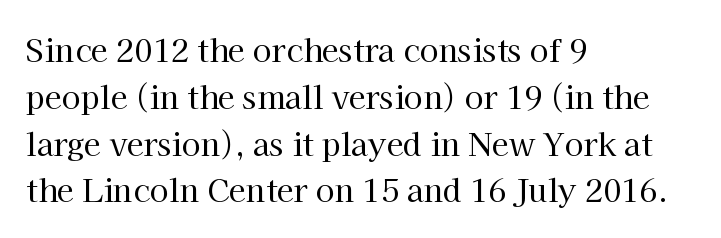
Q: Is the text bold? A: No.
Q: Is the text italic (slanted)? A: No, it is upright.
Q: Is the typeface a serif or a sans-serif typeface? A: Serif.
Q: Is the text underlined? A: No.
Q: How is the paragraph aligned? A: Left-aligned.
Q: Is the spacing between letters normal or unusually wide? A: Normal.
Q: Is the spacing between lines tight, normal or loose? A: Normal.
Q: Width (condensed, normal, or wide)? A: Normal.
Q: Stroke contrast? A: High.
Q: x-height? A: Medium.
Q: Monospaced? A: No.
